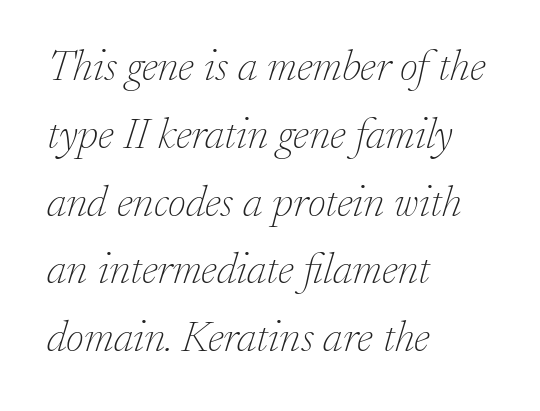
{"serif": "yes", "italic": "yes", "lean": "right", "slant_degrees": 17, "bold": "no", "weight": "thin", "width": "normal", "stroke_contrast": "low", "x_height": "small", "monospaced": "no", "underline": "no", "align": "left", "line_spacing": "normal", "line_spacing_ratio": 1.54, "letter_spacing": "normal", "letter_spacing_em": 0.0, "glyph_px": 44}
